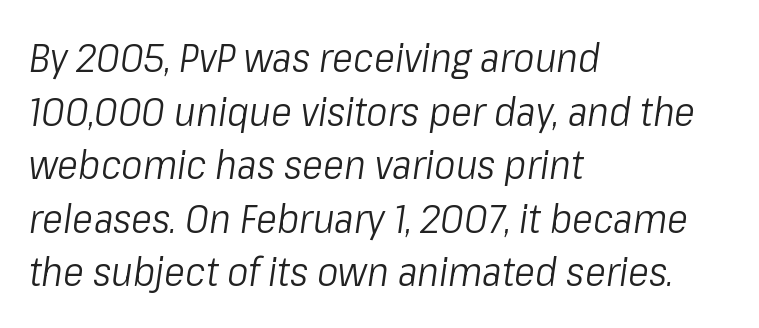
The image shows 40 px light, condensed type, italic (leaning right); set left-aligned, normal line spacing (1.34x), normal letter spacing, not underlined; low stroke contrast and a medium x-height.
